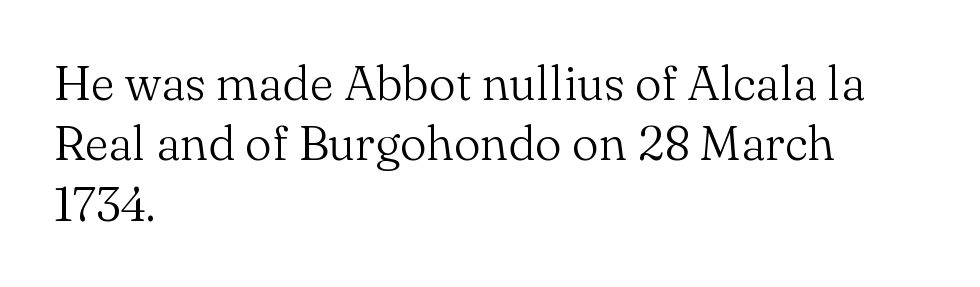
The image shows 48 px light serif type, upright; set left-aligned, normal line spacing (1.26x), normal letter spacing, not underlined; medium stroke contrast and a small x-height.
